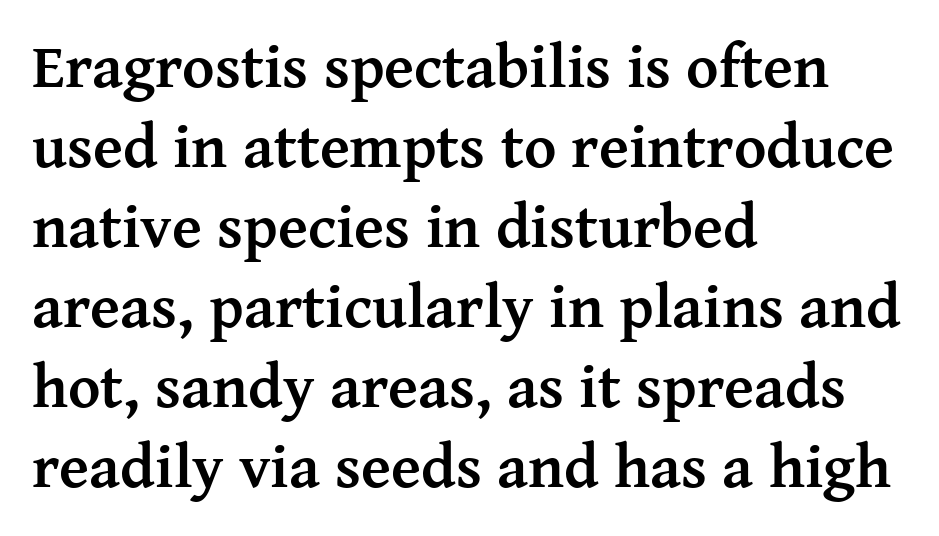
Upright lettering throughout. The passage shown is not underscored anywhere. The passage shown is typed in a proportional face where columns would drift. Examine the stroke ends and you'll spot serifs.
